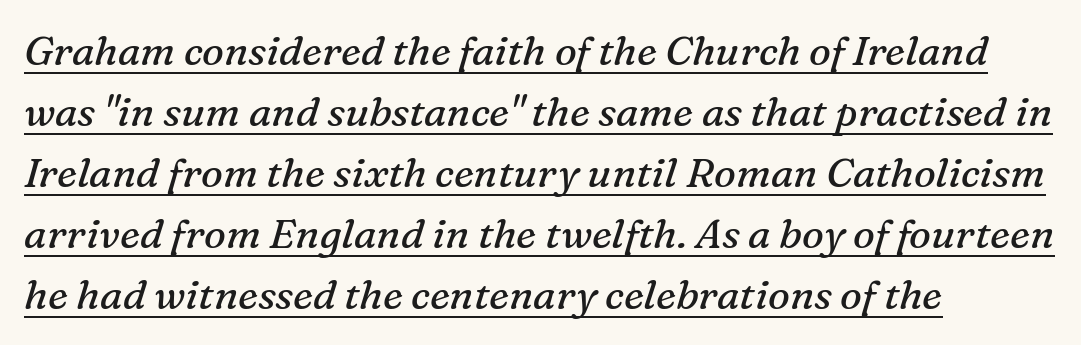
The image shows 41 px regular-weight serif type, italic (leaning right); set left-aligned, normal line spacing (1.49x), normal letter spacing, underlined; medium stroke contrast and a medium x-height.
